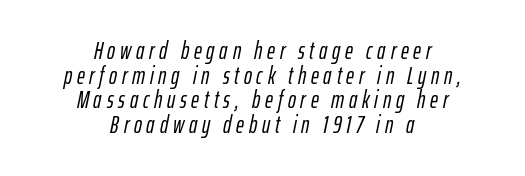
Q: Is the text italic (slanted)? A: Yes, it leans right by about 12 degrees.
Q: Is the text underlined? A: No.
Q: How is the paragraph aligned? A: Centered.
Q: Is the spacing between letters normal or unusually wide? A: Unusually wide.
Q: Is the spacing between lines tight, normal or loose? A: Tight.
